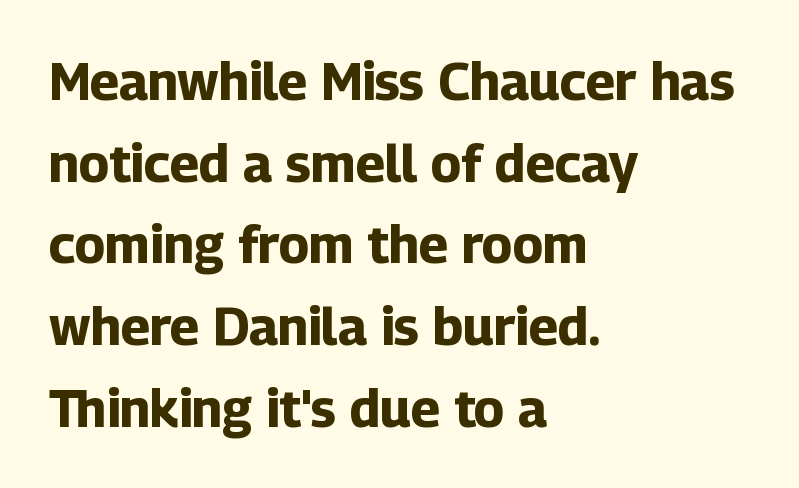
The image shows 52 px bold sans-serif type, upright; set left-aligned, normal line spacing (1.57x), normal letter spacing, not underlined; low stroke contrast and a medium x-height.
